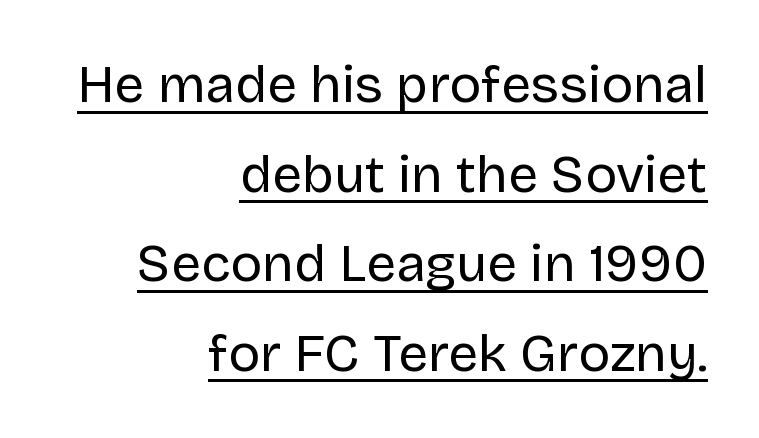
These lines sit exactly where default settings would place them. Caption: standard tracking, unaltered. A typographer would call this underscored text. A typesetter would call this proportional, since set widths differ per character.
